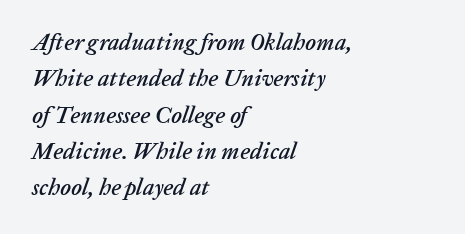
The gaps between neighbouring characters are ordinary and unremarkable. Has an underline been added? It has not. Leftover space on each line is placed entirely after the last word. A normal amount of white space separates one row of letters from the next. The lettering tilts uniformly, giving the passage an italic look.
